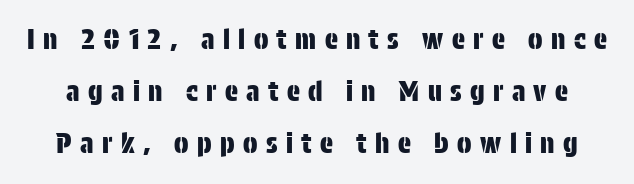
Italic? Not at all — the glyphs are vertical. The line texture is sparse and dotted thanks to wide tracking. Baseline-to-baseline distance is far greater than the letter height. Words float on clear page, feet unadorned.
